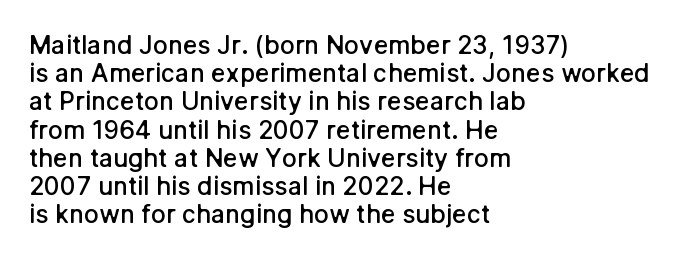
Q: Is the text bold? A: Semi-bold.
Q: Is the text italic (slanted)? A: No, it is upright.
Q: Is the text underlined? A: No.
Q: How is the paragraph aligned? A: Left-aligned.
Q: Is the spacing between letters normal or unusually wide? A: Normal.
Q: Is the spacing between lines tight, normal or loose? A: Tight.
